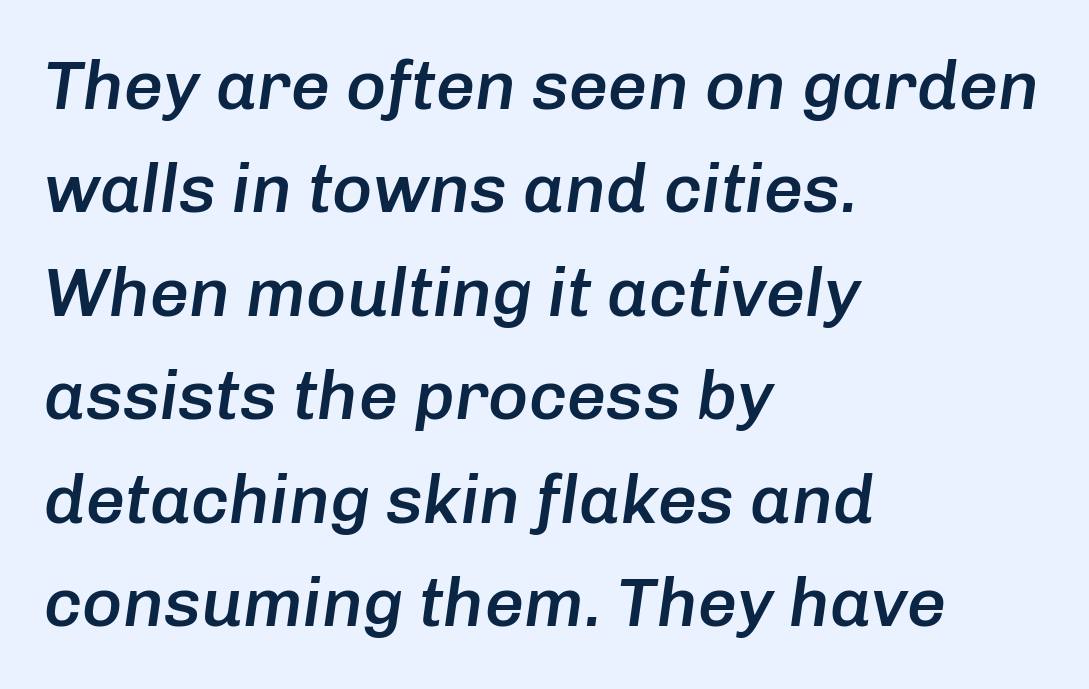
Do the characters align in a grid? No, the font is proportional. Look at the tracking — it's just the regular setting, nothing added. Interline gaps are of average width in this sample. Weight: semibold (demi).
